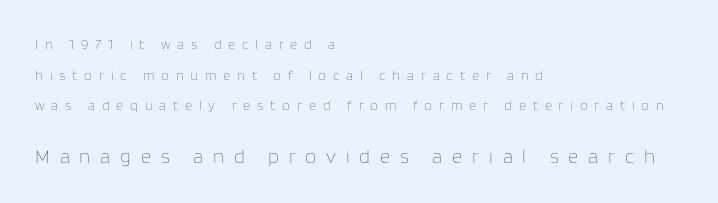
Q: Is the text bold? A: No.
Q: Is the text italic (slanted)? A: No, it is upright.
Q: Is the text underlined? A: No.
Q: How is the paragraph aligned? A: Left-aligned.
Q: Is the spacing between letters normal or unusually wide? A: Unusually wide.
Q: Is the spacing between lines tight, normal or loose? A: Loose.
Q: Which block of text is set in a larger size, the first (top) or the second (bottom)? A: The second (bottom) one.
